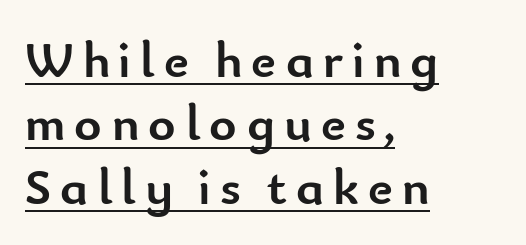
{"serif": "no", "italic": "no", "bold": "yes", "weight": "semibold", "width": "normal", "stroke_contrast": "low", "x_height": "small", "monospaced": "no", "underline": "yes", "align": "left", "line_spacing_ratio": 1.22, "glyph_px": 52}
